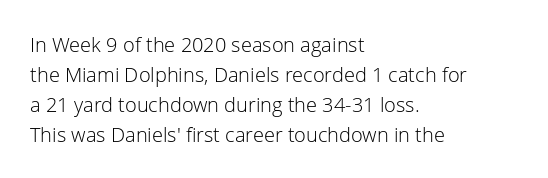
{"italic": "no", "bold": "no", "underline": "no", "align": "left", "line_spacing": "normal", "line_spacing_ratio": 1.5, "letter_spacing": "normal", "letter_spacing_em": 0.0, "glyph_px": 20}
